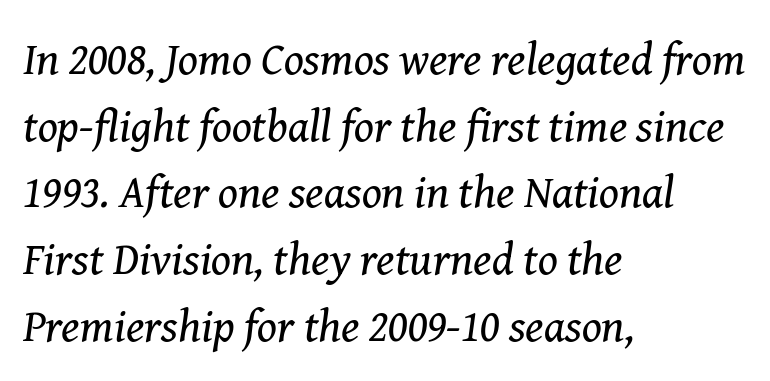
The image shows 46 px regular-weight serif type, italic (leaning right); set left-aligned, normal line spacing (1.45x), normal letter spacing, not underlined; medium stroke contrast and a medium x-height.
